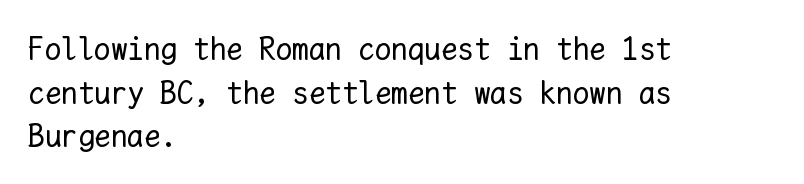
Q: Is the text bold? A: No.
Q: Is the text italic (slanted)? A: No, it is upright.
Q: Is the text underlined? A: No.
Q: How is the paragraph aligned? A: Left-aligned.
Q: Is the spacing between letters normal or unusually wide? A: Normal.
Q: Is the spacing between lines tight, normal or loose? A: Normal.
Q: Width (condensed, normal, or wide)? A: Normal.
Q: Stroke contrast? A: Low.
Q: x-height? A: Medium.
Q: Monospaced? A: Yes.
